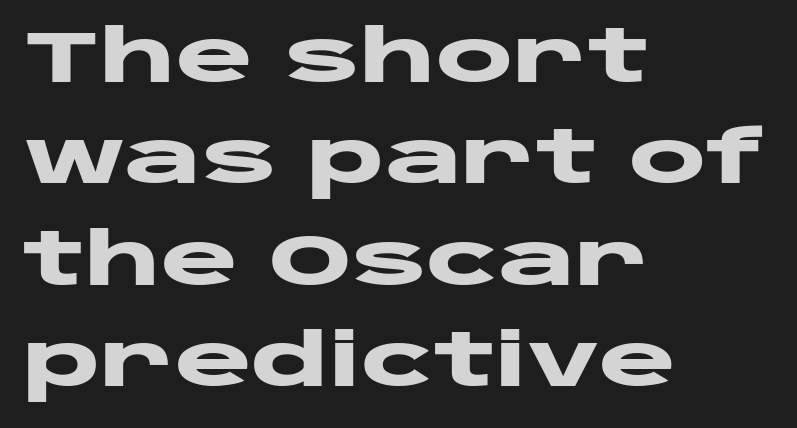
{"serif": "no", "italic": "no", "bold": "yes", "weight": "heavy", "width": "wide", "stroke_contrast": "low", "x_height": "large", "monospaced": "no", "underline": "no", "align": "left", "line_spacing": "normal", "line_spacing_ratio": 1.39, "letter_spacing": "normal", "letter_spacing_em": 0.0, "glyph_px": 73}
